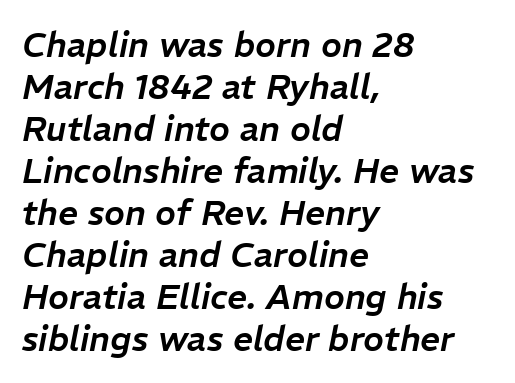
An italicized treatment has been applied to the whole sample. Think of a printed novel: that variable character pitch is what you see here. A clean baseline with only descenders dipping below it. There is no visible air inserted between adjacent glyphs. Visually the block forms a straight wall on the left and a jagged coastline on the right.
